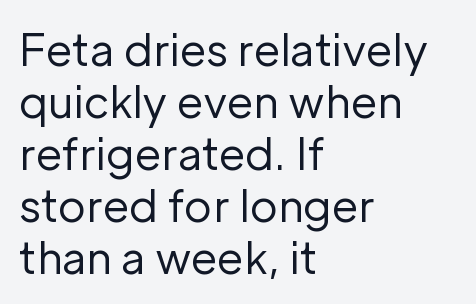
{"serif": "no", "italic": "no", "bold": "no", "weight": "regular", "width": "normal", "stroke_contrast": "low", "x_height": "medium", "monospaced": "no", "underline": "no", "align": "left", "line_spacing_ratio": 1.21, "letter_spacing": "normal", "letter_spacing_em": 0.0, "glyph_px": 43}
